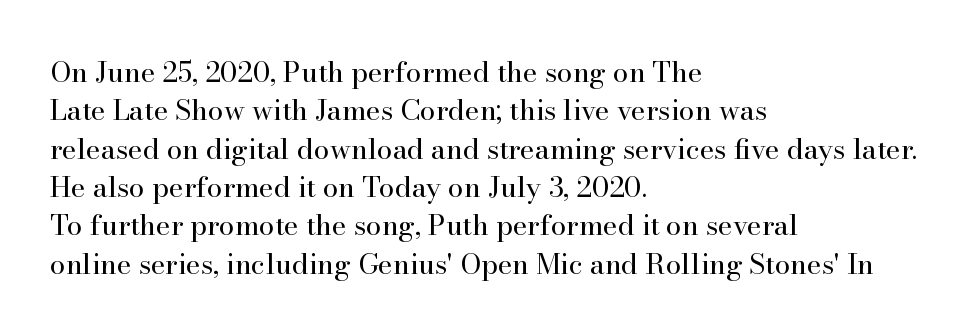
The image shows 28 px regular-weight serif type, upright; set left-aligned, normal line spacing (1.37x), normal letter spacing, not underlined; high stroke contrast and a small x-height.
